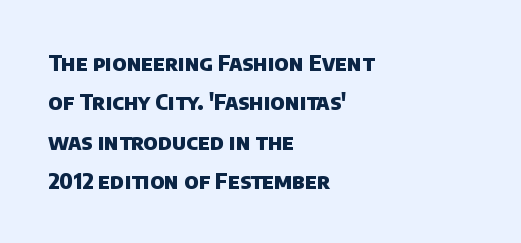
{"bold": "yes", "underline": "no", "align": "left", "line_spacing_ratio": 1.79, "letter_spacing": "normal", "letter_spacing_em": 0.0, "glyph_px": 22}
